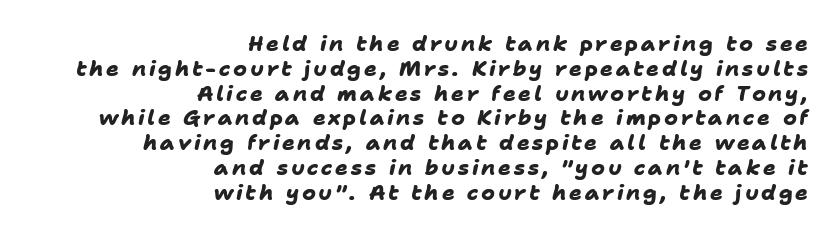
Right-aligned paragraph, ragged on the left. The space directly below the letters is spotless. Weight check: bold — yes, fully.
